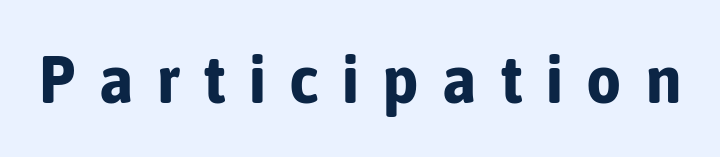
{"serif": "no", "italic": "no", "bold": "yes", "weight": "bold", "width": "condensed", "stroke_contrast": "low", "x_height": "medium", "monospaced": "no", "underline": "no", "letter_spacing": "wide", "letter_spacing_em": 0.35, "glyph_px": 68}
